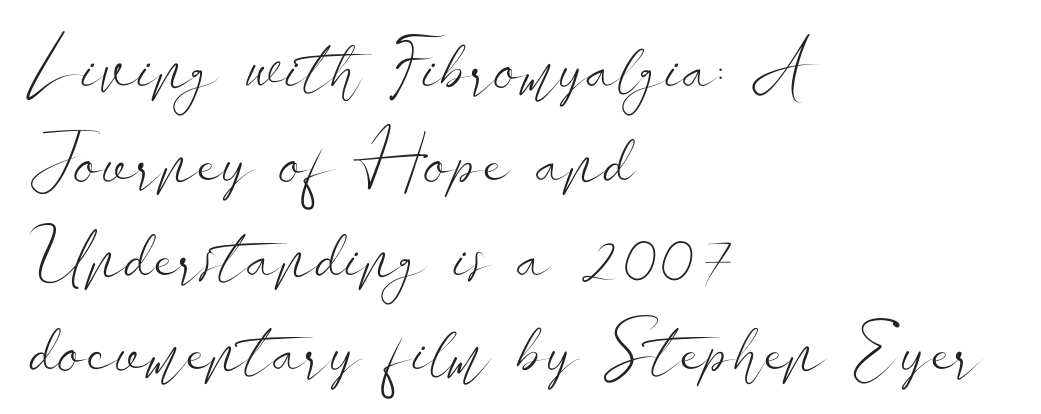
The image shows 71 px light, wide sans-serif type; set left-aligned, normal line spacing (1.33x), normal letter spacing, not underlined; low stroke contrast and a small x-height.
